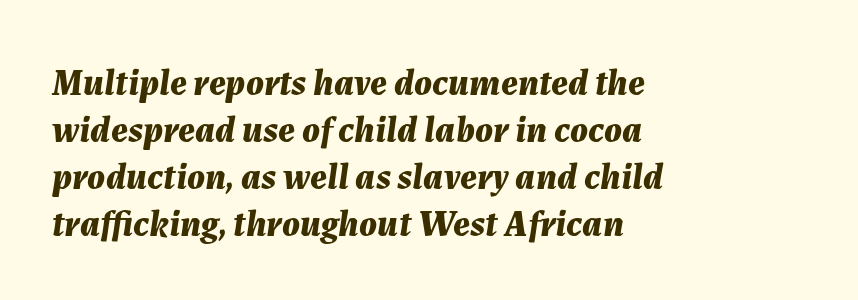
The image shows 37 px bold type, italic (leaning right); set left-aligned, normal line spacing (1.27x), normal letter spacing, not underlined; medium stroke contrast and a medium x-height.
